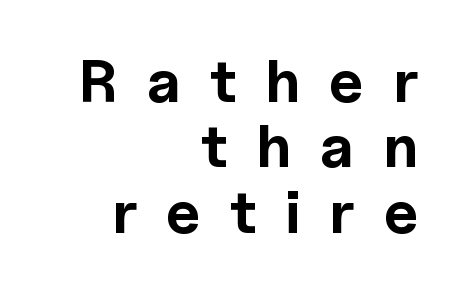
Spacing between characters has been opened up far beyond the box default. The lettering stays uniformly vertical, giving the passage a roman look. These lines huddle together more closely than default settings would place them. The paragraph shown leans on its right margin. Does the type have serifs? No, each stem ends abruptly.
